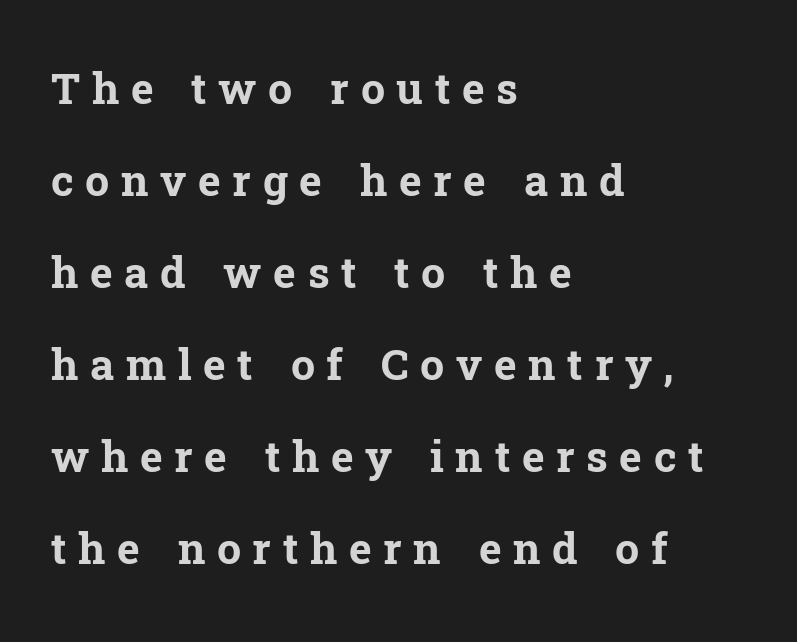
{"serif": "yes", "italic": "no", "bold": "yes", "weight": "bold", "width": "normal", "stroke_contrast": "low", "x_height": "medium", "monospaced": "no", "underline": "no", "align": "left", "line_spacing": "loose", "line_spacing_ratio": 2.14, "letter_spacing": "wide", "letter_spacing_em": 0.27, "glyph_px": 43}
